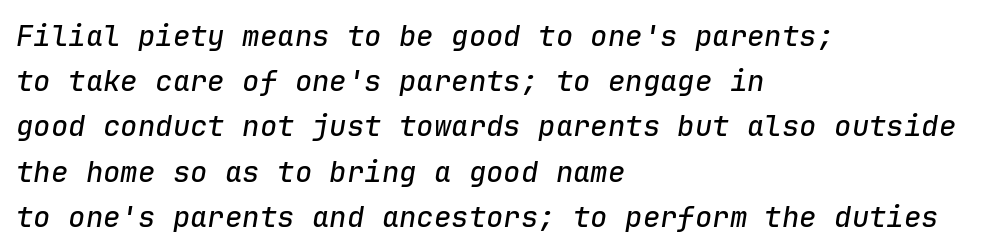
{"italic": "yes", "lean": "right", "slant_degrees": 9, "width": "normal", "stroke_contrast": "low", "x_height": "medium", "monospaced": "yes", "underline": "no", "align": "left", "line_spacing": "normal", "line_spacing_ratio": 1.56, "letter_spacing": "normal", "letter_spacing_em": 0.0, "glyph_px": 29}
